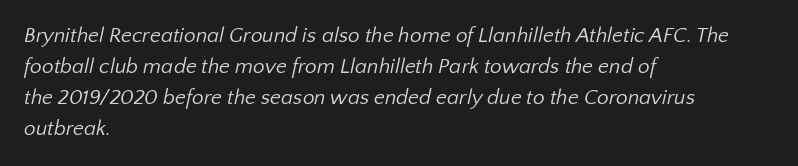
Q: Is the text bold? A: No.
Q: Is the text underlined? A: No.
Q: How is the paragraph aligned? A: Left-aligned.
Q: Is the spacing between letters normal or unusually wide? A: Normal.
Q: Is the spacing between lines tight, normal or loose? A: Normal.
